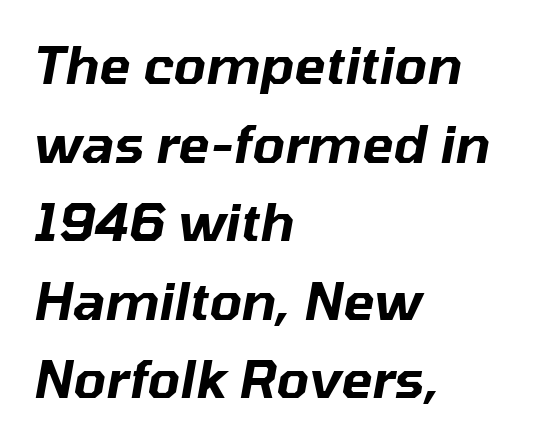
The image shows 52 px text type, italic (leaning right); set left-aligned, normal line spacing (1.51x), normal letter spacing, not underlined; low stroke contrast and a medium x-height.
